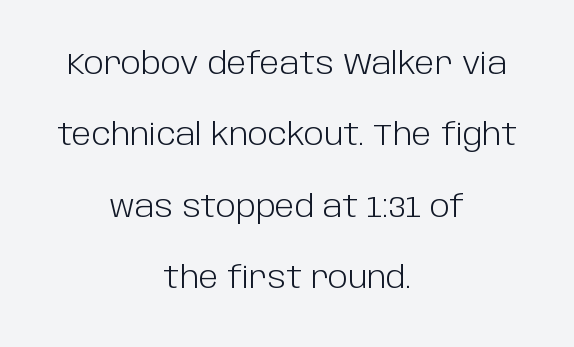
Font category for this specimen: sans-serif. The font is comparable to plain body text, perhaps lighter. One-word summary of the alignment: center. Characters remain perfectly vertical along every line. A great deal of white space separates one row of letters from the next.
